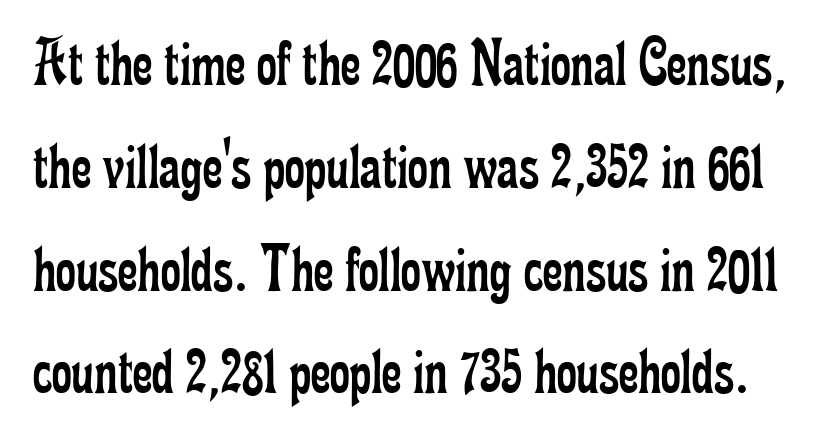
Note the varied advance widths — an 'i' is clearly narrower than an 'm'. Nothing heavy about these letters — not bold at all. Ordinary non-slanted type is in use. Each row of text sits above clean, open space.
